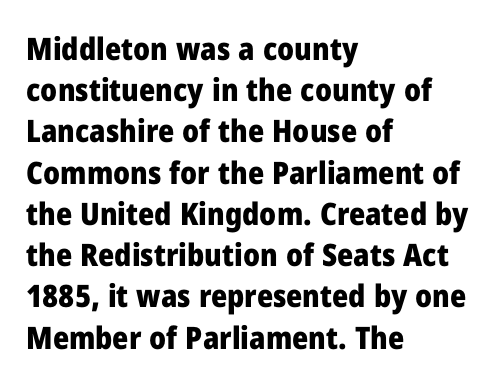
{"serif": "no", "italic": "no", "bold": "yes", "weight": "heavy", "width": "normal", "stroke_contrast": "low", "x_height": "medium", "monospaced": "no", "underline": "no", "align": "left", "line_spacing": "normal", "line_spacing_ratio": 1.33, "letter_spacing": "normal", "letter_spacing_em": 0.0, "glyph_px": 31}
